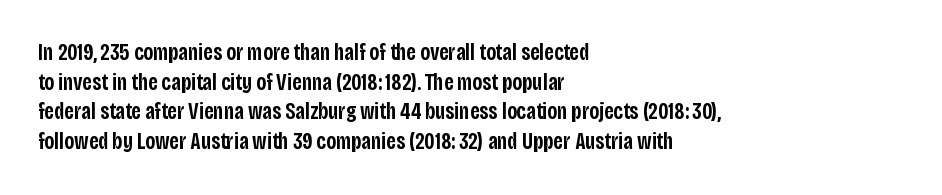
Q: Is the text bold? A: Semi-bold.
Q: Is the text italic (slanted)? A: No, it is upright.
Q: Is the text underlined? A: No.
Q: How is the paragraph aligned? A: Left-aligned.
Q: Is the spacing between letters normal or unusually wide? A: Normal.
Q: Is the spacing between lines tight, normal or loose? A: Normal.
